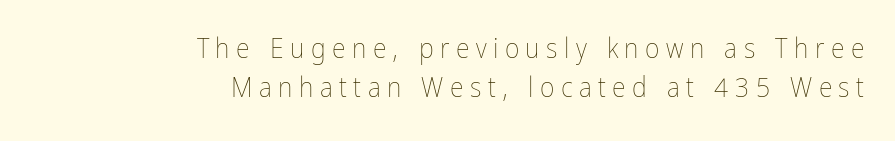
A typesetter would call this proportional, since set widths differ per character. Layout note: lines flush right. No word sits above an underline. The letters stand straight up with perfectly vertical stems. A light-to-regular cut is what we see here. Is there much room between lines? A standard amount, neither cramped nor airy.
